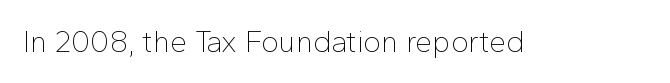
{"serif": "no", "italic": "no", "bold": "no", "weight": "thin", "width": "normal", "stroke_contrast": "low", "x_height": "medium", "monospaced": "no", "underline": "no", "letter_spacing": "normal", "letter_spacing_em": 0.0, "glyph_px": 30}
